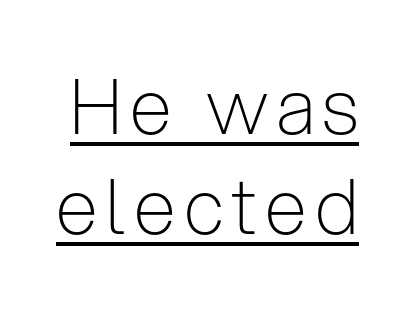
{"serif": "no", "italic": "no", "bold": "no", "weight": "light", "width": "condensed", "stroke_contrast": "low", "x_height": "medium", "monospaced": "no", "underline": "yes", "line_spacing": "normal", "line_spacing_ratio": 1.31, "glyph_px": 76}
